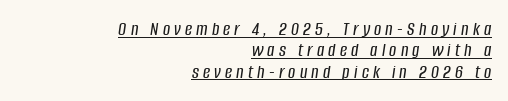
Q: Is the text italic (slanted)? A: Yes, it leans right by about 8 degrees.
Q: Is the text underlined? A: Yes.
Q: How is the paragraph aligned? A: Right-aligned.
Q: Is the spacing between letters normal or unusually wide? A: Unusually wide.
Q: Is the spacing between lines tight, normal or loose? A: Tight.
